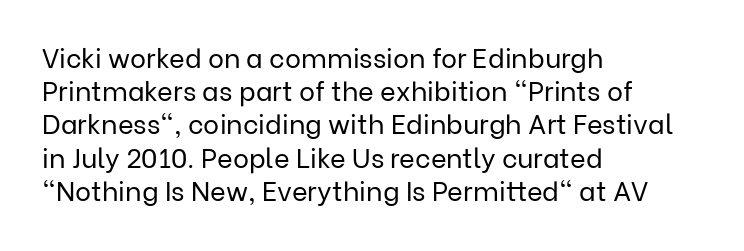
Q: Is the text bold? A: No.
Q: Is the text italic (slanted)? A: No, it is upright.
Q: Is the text underlined? A: No.
Q: How is the paragraph aligned? A: Left-aligned.
Q: Is the spacing between letters normal or unusually wide? A: Normal.
